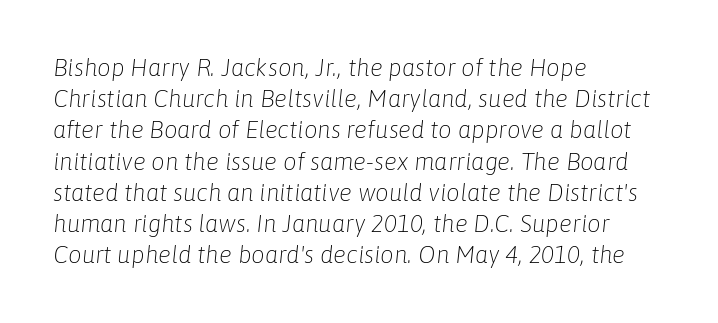
{"italic": "yes", "lean": "right", "slant_degrees": 6, "bold": "no", "underline": "no", "align": "left", "line_spacing": "normal", "line_spacing_ratio": 1.3, "letter_spacing": "normal", "letter_spacing_em": 0.0, "glyph_px": 24}
